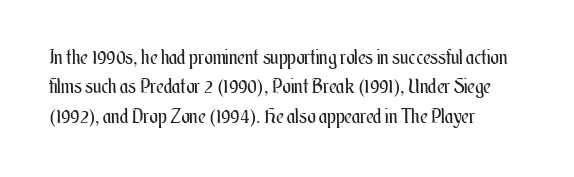
{"italic": "no", "bold": "no", "underline": "no", "align": "left", "line_spacing": "normal", "line_spacing_ratio": 1.47, "letter_spacing": "normal", "letter_spacing_em": 0.0, "glyph_px": 20}
